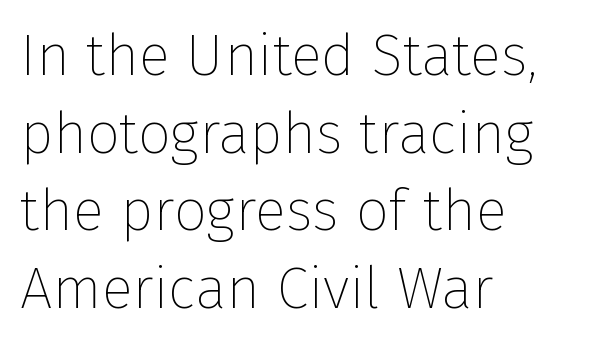
Q: Is the text bold? A: No.
Q: Is the text italic (slanted)? A: No, it is upright.
Q: Is the typeface a serif or a sans-serif typeface? A: Sans-serif.
Q: Is the text underlined? A: No.
Q: How is the paragraph aligned? A: Left-aligned.
Q: Is the spacing between letters normal or unusually wide? A: Normal.
Q: Is the spacing between lines tight, normal or loose? A: Normal.
Q: Width (condensed, normal, or wide)? A: Normal.
Q: Stroke contrast? A: Low.
Q: x-height? A: Medium.
Q: Monospaced? A: No.
